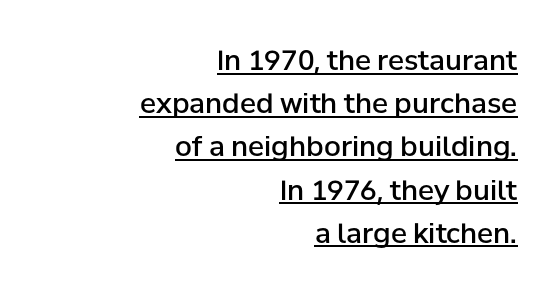
The rendering uses a moderate line-height, typical for paragraphs. Somebody hit Ctrl+U on this one — the words are underlined. The face used here is a semibold: visibly heavier than regular, lighter than bold. The ragged edge is on the left, which tells us the setting is flush right. There is no visible air inserted between adjacent glyphs.
